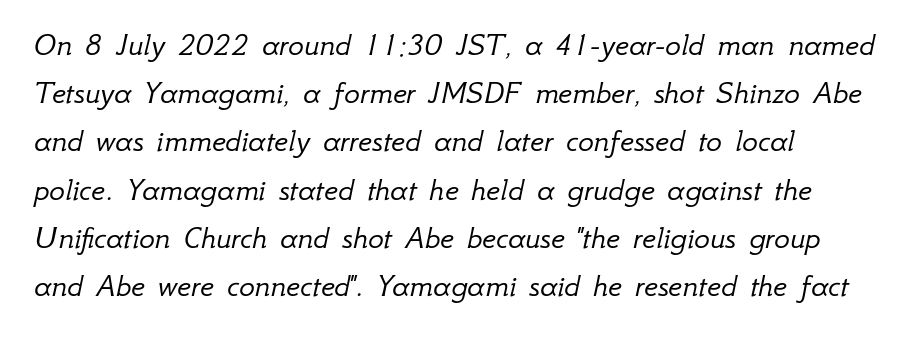
{"italic": "yes", "lean": "right", "slant_degrees": 12, "bold": "no", "weight": "light", "width": "normal", "stroke_contrast": "low", "x_height": "small", "monospaced": "no", "underline": "no", "line_spacing": "normal", "line_spacing_ratio": 1.46, "letter_spacing": "normal", "letter_spacing_em": 0.0, "glyph_px": 33}
